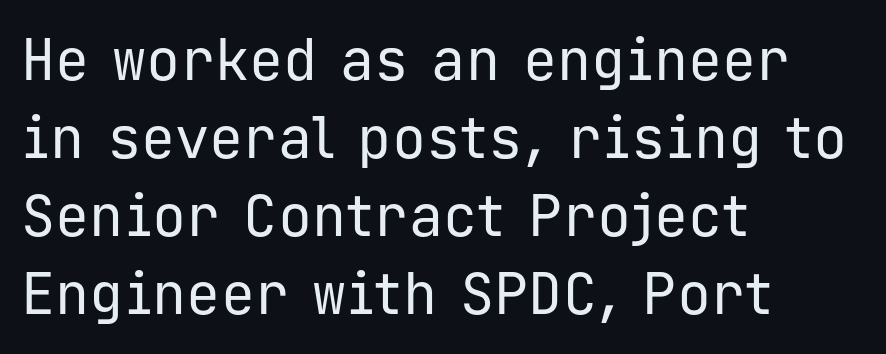
Q: Is the text bold? A: No.
Q: Is the text italic (slanted)? A: No, it is upright.
Q: Is the typeface a serif or a sans-serif typeface? A: Sans-serif.
Q: Is the text underlined? A: No.
Q: How is the paragraph aligned? A: Left-aligned.
Q: Is the spacing between letters normal or unusually wide? A: Normal.
Q: Is the spacing between lines tight, normal or loose? A: Normal.
Q: Width (condensed, normal, or wide)? A: Normal.
Q: Stroke contrast? A: Low.
Q: x-height? A: Medium.
Q: Monospaced? A: Yes.
